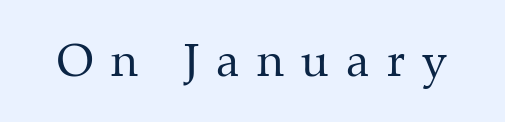
{"serif": "yes", "italic": "no", "bold": "no", "weight": "regular", "width": "normal", "stroke_contrast": "medium", "x_height": "medium", "monospaced": "no", "underline": "no", "letter_spacing": "wide", "letter_spacing_em": 0.38, "glyph_px": 46}
